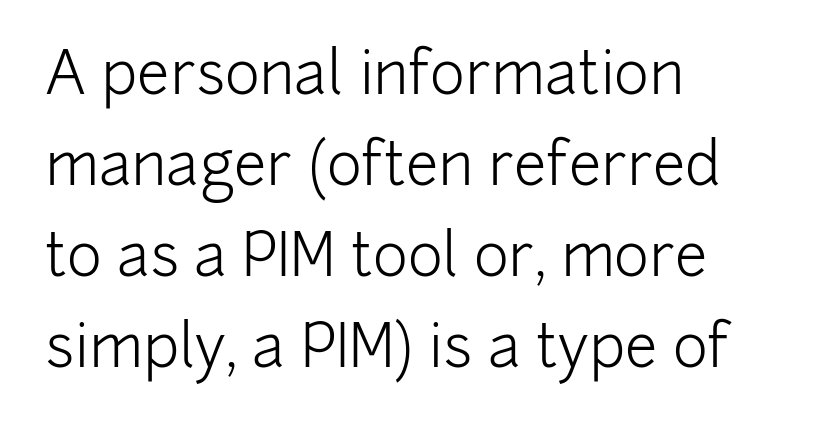
{"serif": "no", "italic": "no", "bold": "no", "weight": "light", "width": "normal", "stroke_contrast": "low", "x_height": "medium", "monospaced": "no", "underline": "no", "align": "left", "line_spacing": "normal", "line_spacing_ratio": 1.54, "letter_spacing": "normal", "letter_spacing_em": 0.0, "glyph_px": 59}
